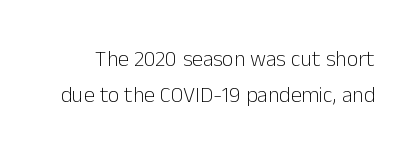
The image shows 22 px text type, upright; set normal line spacing (1.64x), normal letter spacing, not underlined.
